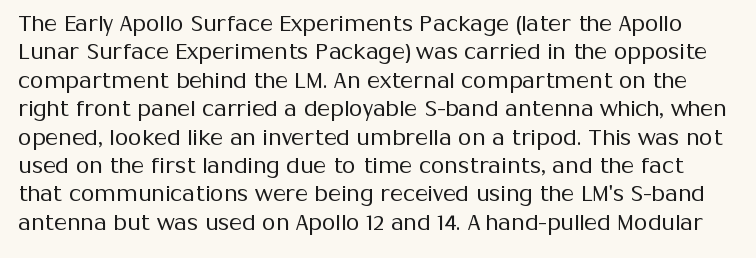
Does the lettering tilt? It doesn't — this is upright. Does extra space separate the letters? No, they use regular spacing. Whoever set this chose a conventional vertical rhythm. The foot of each line stays bare and open. The font sits on the lighter half of the weight spectrum, regular included.
